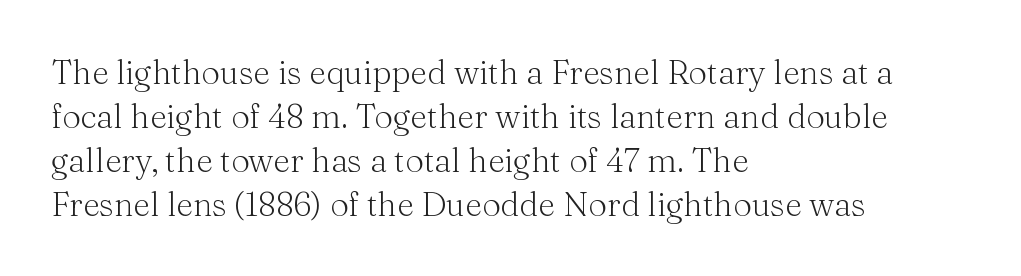
Q: Is the text bold? A: No.
Q: Is the text italic (slanted)? A: No, it is upright.
Q: Is the typeface a serif or a sans-serif typeface? A: Serif.
Q: Is the text underlined? A: No.
Q: How is the paragraph aligned? A: Left-aligned.
Q: Is the spacing between letters normal or unusually wide? A: Normal.
Q: Is the spacing between lines tight, normal or loose? A: Normal.
Q: Width (condensed, normal, or wide)? A: Normal.
Q: Stroke contrast? A: Medium.
Q: x-height? A: Medium.
Q: Monospaced? A: No.
